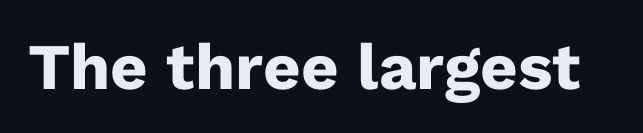
{"serif": "no", "italic": "no", "bold": "yes", "weight": "heavy", "width": "normal", "stroke_contrast": "low", "x_height": "medium", "monospaced": "no", "underline": "no", "letter_spacing": "normal", "letter_spacing_em": 0.0, "glyph_px": 65}
